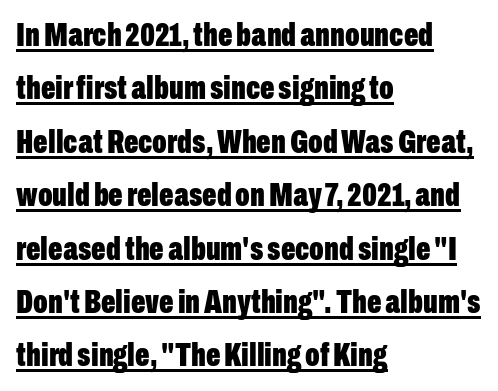
Q: Is the text bold? A: Yes.
Q: Is the text italic (slanted)? A: No, it is upright.
Q: Is the typeface a serif or a sans-serif typeface? A: Sans-serif.
Q: Is the text underlined? A: Yes.
Q: How is the paragraph aligned? A: Left-aligned.
Q: Is the spacing between letters normal or unusually wide? A: Normal.
Q: Is the spacing between lines tight, normal or loose? A: Normal.
Q: Width (condensed, normal, or wide)? A: Condensed.
Q: Stroke contrast? A: Low.
Q: x-height? A: Medium.
Q: Monospaced? A: No.
